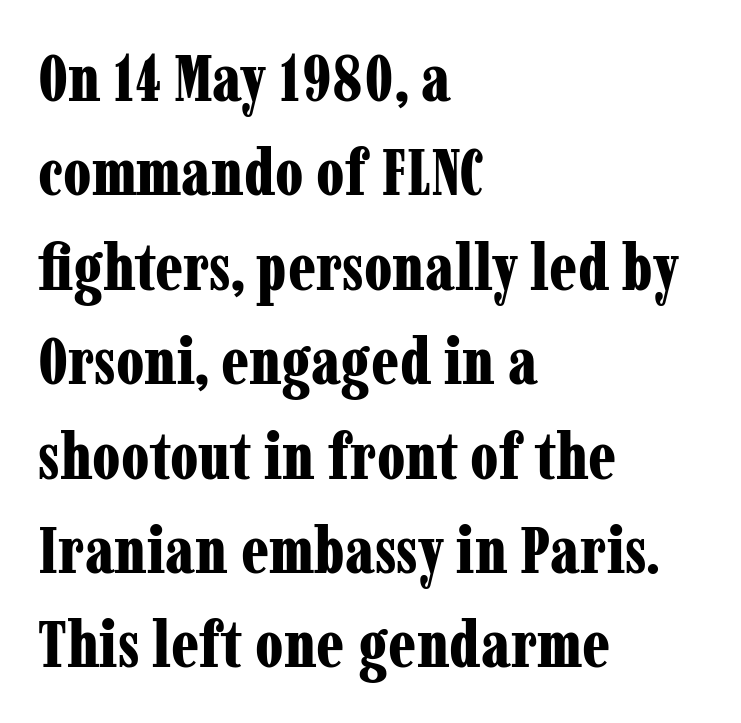
The font's upright variant was chosen for this text. Type without underlining. What's the leading like? Ordinary, nothing unusual. Stroke terminals: seriffed.
